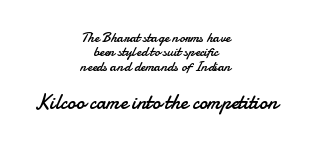
The image shows 21 px text type; set centered, tight line spacing (1.02x), normal letter spacing, not underlined; the second (bottom) block is 1.5x larger.
